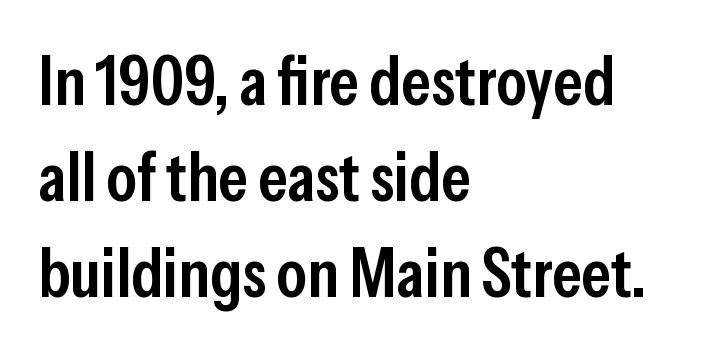
Q: Is the text bold? A: Semi-bold.
Q: Is the text italic (slanted)? A: No, it is upright.
Q: Is the typeface a serif or a sans-serif typeface? A: Sans-serif.
Q: Is the text underlined? A: No.
Q: How is the paragraph aligned? A: Left-aligned.
Q: Is the spacing between letters normal or unusually wide? A: Normal.
Q: Is the spacing between lines tight, normal or loose? A: Normal.
Q: Width (condensed, normal, or wide)? A: Condensed.
Q: Stroke contrast? A: Low.
Q: x-height? A: Medium.
Q: Monospaced? A: No.
